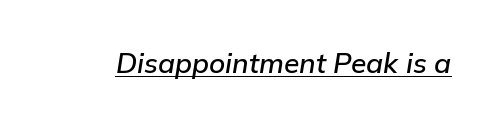
The image shows 28 px semibold type, italic (leaning right); set normal letter spacing, underlined; low stroke contrast and a medium x-height.
